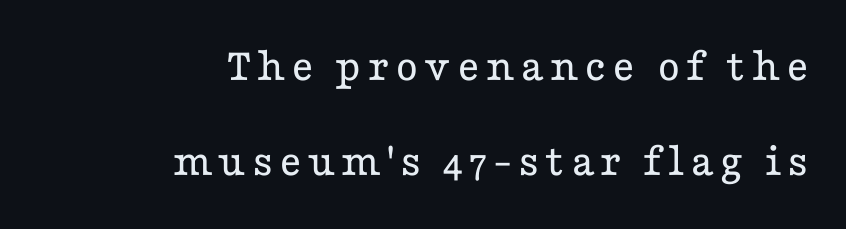
The designer dialed line spacing up above the default. Lines of text with bare space underneath. Look at the bottom of the vertical strokes: they flare into serifs here. The paragraph shown leans on its right margin.
